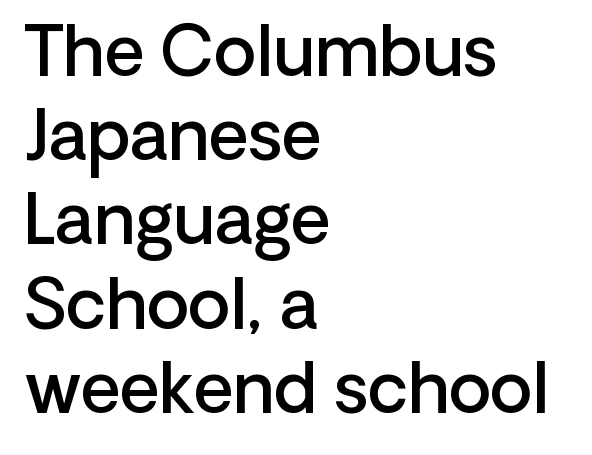
{"serif": "no", "italic": "no", "bold": "semi", "weight": "semibold", "width": "normal", "stroke_contrast": "low", "x_height": "medium", "monospaced": "no", "underline": "no", "align": "left", "line_spacing_ratio": 1.22, "letter_spacing": "normal", "letter_spacing_em": 0.0, "glyph_px": 69}
